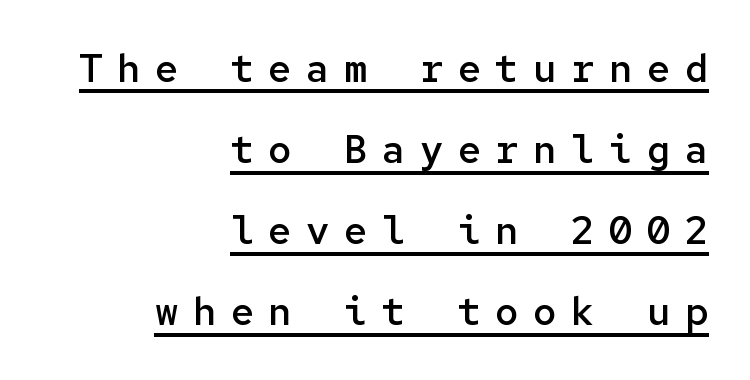
Regarding serifs, this sample does without them. Typesetter's note: demi weight, one step under bold. Quick note: not italic, upright. You could count columns in this text — the font is strictly monospaced. A rule runs beneath these lines of type.
